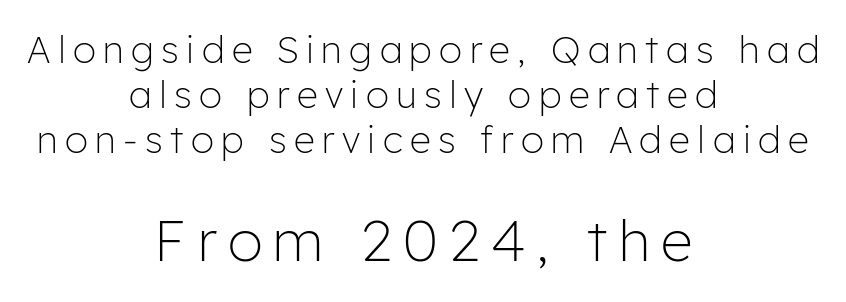
Q: Is the text bold? A: No.
Q: Is the text italic (slanted)? A: No, it is upright.
Q: Is the typeface a serif or a sans-serif typeface? A: Sans-serif.
Q: Is the text underlined? A: No.
Q: How is the paragraph aligned? A: Centered.
Q: Is the spacing between letters normal or unusually wide? A: Unusually wide.
Q: Which block of text is set in a larger size, the first (top) or the second (bottom)? A: The second (bottom) one.
Q: Width (condensed, normal, or wide)? A: Normal.
Q: Stroke contrast? A: Low.
Q: x-height? A: Medium.
Q: Monospaced? A: No.
